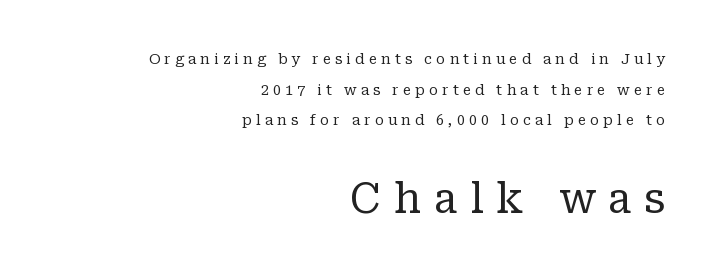
The image shows 41 px regular-weight serif type, upright; set right-aligned, loose line spacing (2.18x), unusually wide letter spacing (+0.3 em), not underlined; the second (bottom) block is 2.93x larger; low stroke contrast and a medium x-height.
